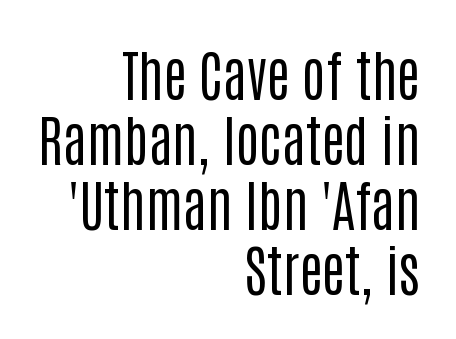
Q: Is the text bold? A: No.
Q: Is the text italic (slanted)? A: No, it is upright.
Q: Is the typeface a serif or a sans-serif typeface? A: Sans-serif.
Q: Is the text underlined? A: No.
Q: How is the paragraph aligned? A: Right-aligned.
Q: Is the spacing between letters normal or unusually wide? A: Normal.
Q: Width (condensed, normal, or wide)? A: Condensed.
Q: Stroke contrast? A: Low.
Q: x-height? A: Large.
Q: Monospaced? A: No.
